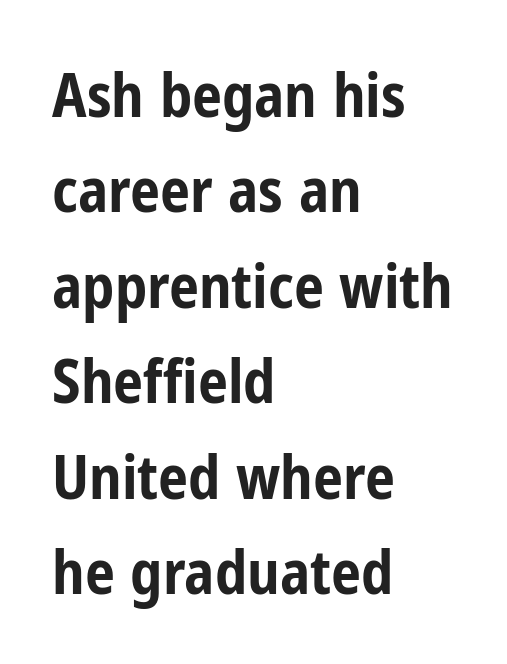
{"serif": "no", "italic": "no", "bold": "yes", "weight": "bold", "width": "condensed", "stroke_contrast": "low", "x_height": "medium", "monospaced": "no", "underline": "no", "align": "left", "line_spacing": "normal", "line_spacing_ratio": 1.59, "letter_spacing": "normal", "letter_spacing_em": 0.0, "glyph_px": 60}
